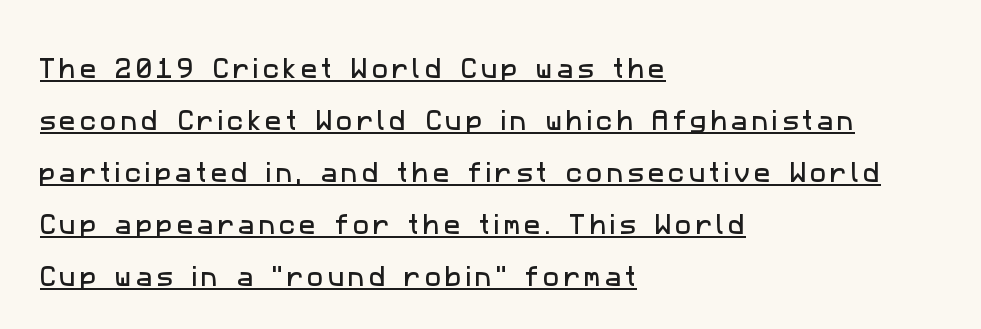
A great deal of white space separates one row of letters from the next. Caption: multi-line text, flush left, ragged right. This sample carries an underscore along the baseline area.
